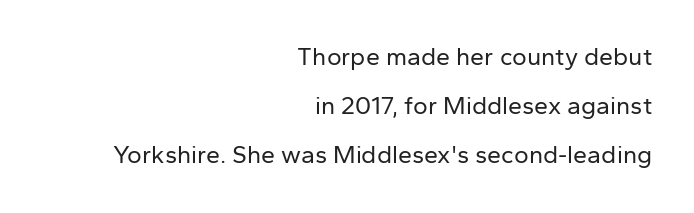
{"italic": "no", "bold": "no", "underline": "no", "align": "right", "line_spacing": "loose", "line_spacing_ratio": 1.97, "letter_spacing": "normal", "letter_spacing_em": 0.0, "glyph_px": 25}
